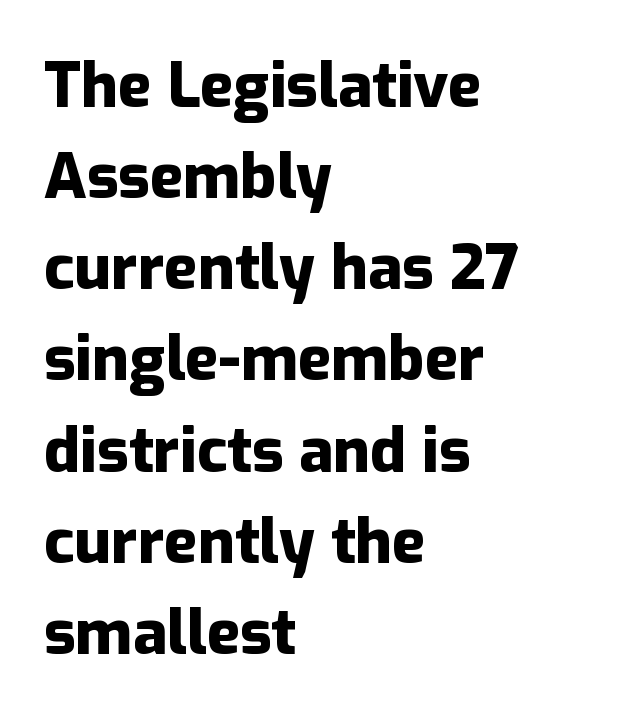
The image shows 62 px heavy sans-serif type, upright; set left-aligned, normal line spacing (1.47x), normal letter spacing, not underlined; low stroke contrast and a medium x-height.
